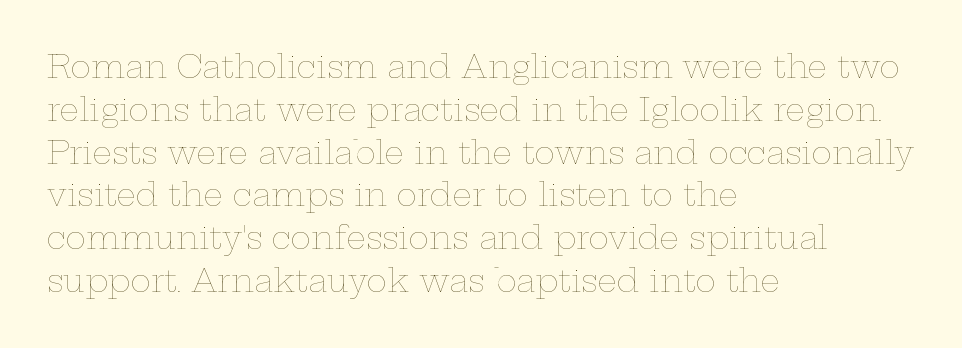
There is no visible air inserted between adjacent glyphs. Vertical strokes here are truly vertical. This sample has the flowing, uneven cadence of proportional lettering. The lines sit at an ordinary, default distance from one another.
